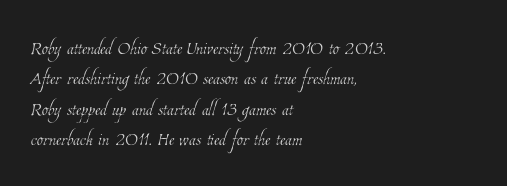
Q: Is the text bold? A: No.
Q: Is the text underlined? A: No.
Q: How is the paragraph aligned? A: Left-aligned.
Q: Is the spacing between letters normal or unusually wide? A: Normal.
